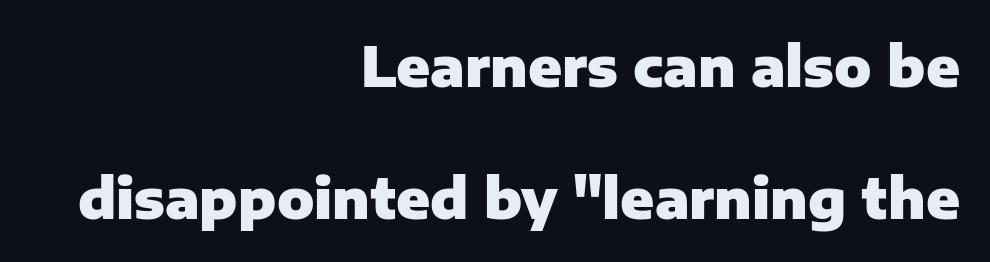
{"serif": "no", "italic": "no", "bold": "yes", "weight": "heavy", "width": "normal", "stroke_contrast": "low", "x_height": "medium", "monospaced": "no", "underline": "no", "align": "right", "line_spacing": "loose", "line_spacing_ratio": 2.4, "letter_spacing": "normal", "letter_spacing_em": 0.0, "glyph_px": 55}
